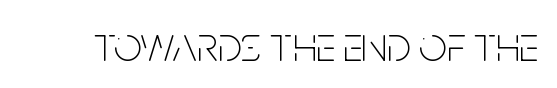
The image shows 49 px thin, condensed sans-serif type, upright; set normal letter spacing, not underlined; low stroke contrast and a large x-height.
